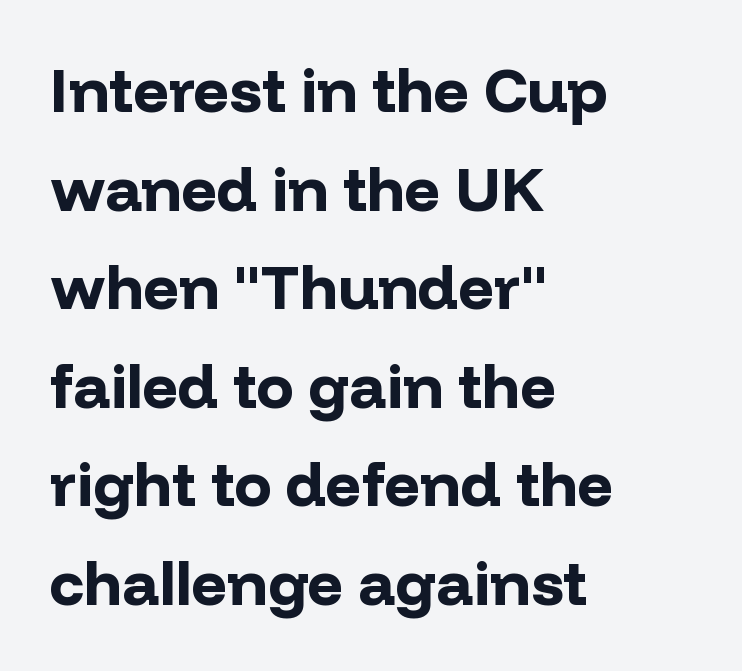
The image shows 62 px bold sans-serif type, upright; set left-aligned, normal line spacing (1.59x), normal letter spacing, not underlined; low stroke contrast and a medium x-height.
